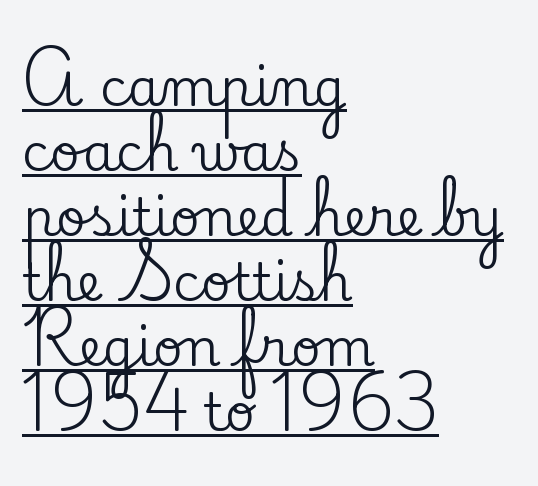
The image shows 52 px serif type, upright; set left-aligned, normal line spacing (1.25x), normal letter spacing, underlined; low stroke contrast and a small x-height.
